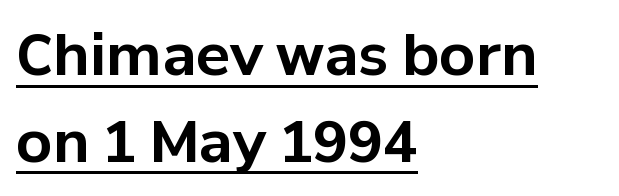
The image shows 57 px bold sans-serif type, upright; set left-aligned, normal line spacing (1.52x), normal letter spacing, underlined; low stroke contrast and a medium x-height.
